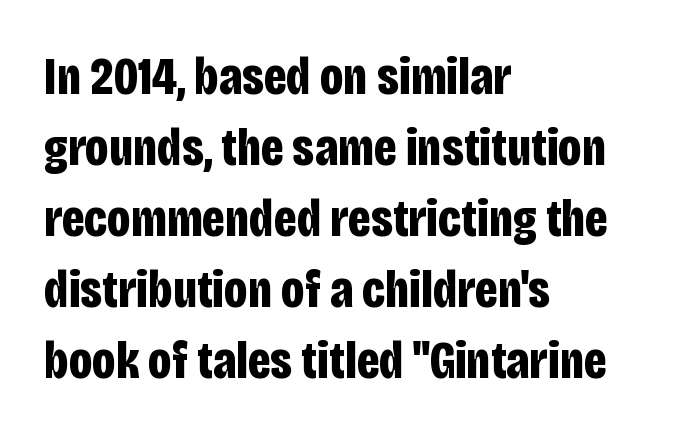
{"serif": "no", "italic": "no", "bold": "yes", "weight": "bold", "width": "condensed", "stroke_contrast": "low", "x_height": "large", "monospaced": "no", "underline": "no", "align": "left", "line_spacing": "normal", "line_spacing_ratio": 1.34, "letter_spacing": "normal", "letter_spacing_em": 0.0, "glyph_px": 53}
